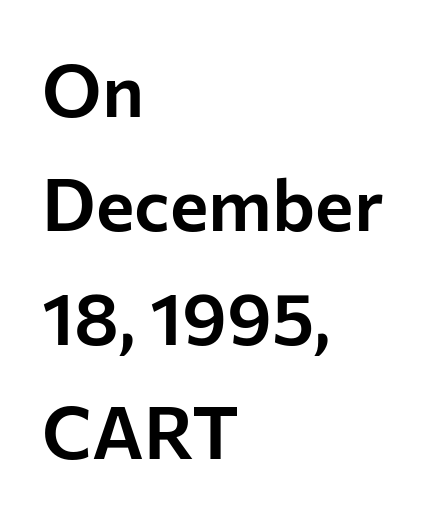
{"serif": "no", "italic": "no", "width": "normal", "stroke_contrast": "low", "x_height": "medium", "monospaced": "no", "underline": "no", "align": "left", "line_spacing": "normal", "line_spacing_ratio": 1.56, "letter_spacing": "normal", "letter_spacing_em": 0.0, "glyph_px": 73}
